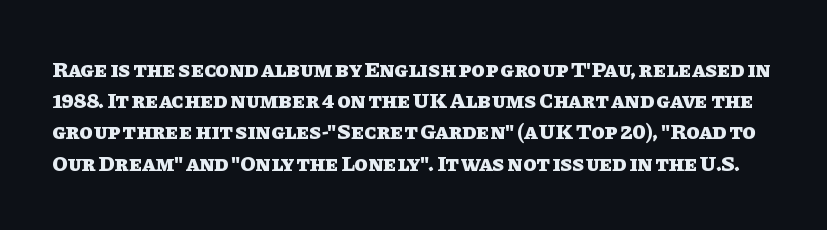
Quick note: not italic, upright. Interline gaps are of average width in this sample. The baseline area is clear. Compared with an ordinary text face, these strokes are far heavier — a full bold. Standard letterfit; no display-style spreading of the glyphs.
